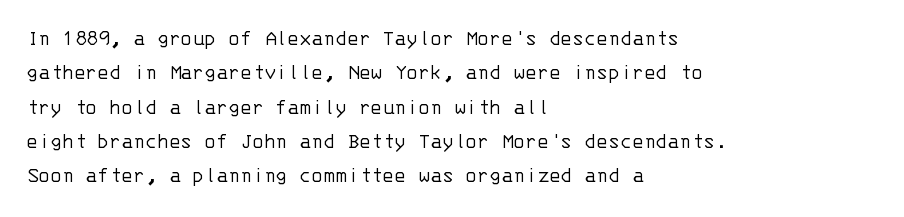
The specimen reads as upright at a glance. Is the stroke heavy? The answer is a plain regular-or-lighter. Clear beneath every line of the passage. Notice how descenders clear the ascenders below comfortably — that's standard leading.
